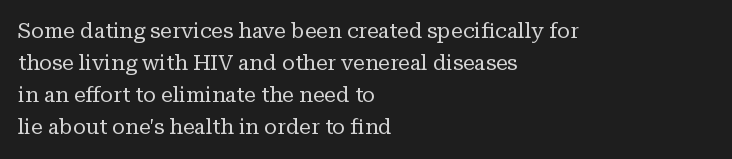
Is the block centered? No — it sits flush against the left margin. Honestly, the row spacing looks completely unremarkable. Check under the words: just untouched page. Ascenders rise straight up at ninety degrees. Nobody touched the tracking dial on this one.
